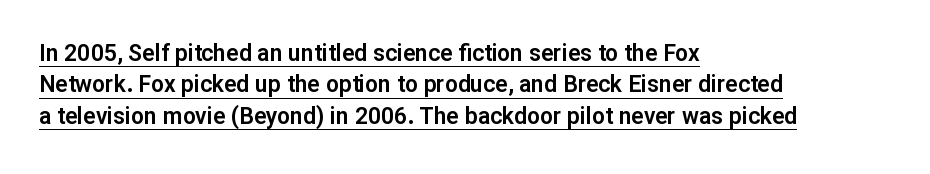
You can tell it's not italic because the verticals are truly vertical. The lines in this sample share a left origin and differ only in where they stop. Underline: present. Evenly set lines give the paragraph a standard silhouette. Characters follow at the spacing the type designer built in.
